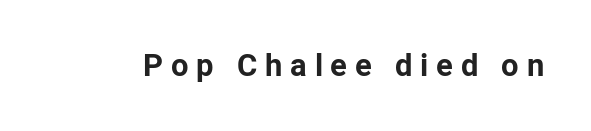
Every stem runs plumb, perpendicular to the baseline. Between one letter and the next there's a generous, obvious gap. Anything drawn beneath the words? Only blank space. Looks like regular typesetting: each glyph gets only the width it needs. This is sans-serif lettering, the kind often seen on screens and signage. On the weight axis this lands at bold, roughly 700.
